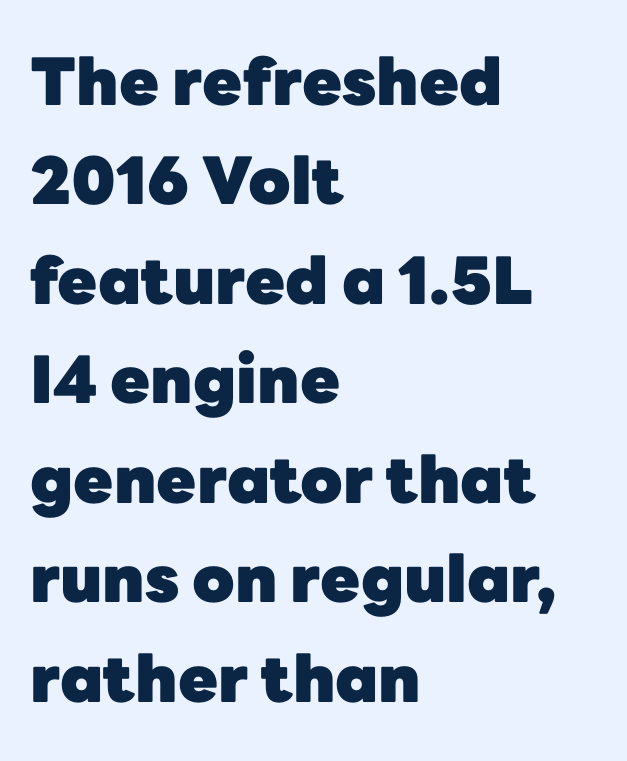
The image shows 65 px heavy sans-serif type, upright; set left-aligned, normal line spacing (1.53x), normal letter spacing, not underlined; low stroke contrast and a medium x-height.
